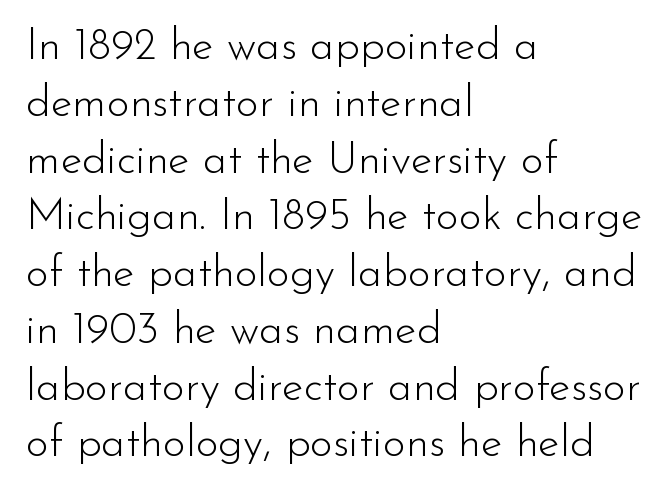
These lines are set flush left with a ragged right edge. Quick note: interline space is typical. Tall strokes in this sample are plumb rather than angled. Any mark beneath the type? The region is blank.
